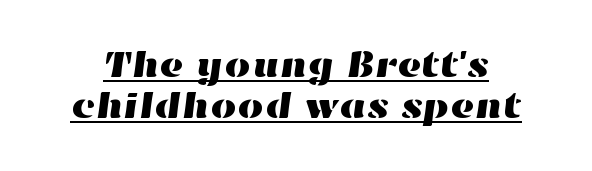
Whoever set this chose condensed vertical rhythm over breathing room. Is this a fixed-width face? No — the glyphs have proportional, varying widths. Look at the tracking — it's just the regular setting, nothing added. A baseline rule has been typeset under these characters.
